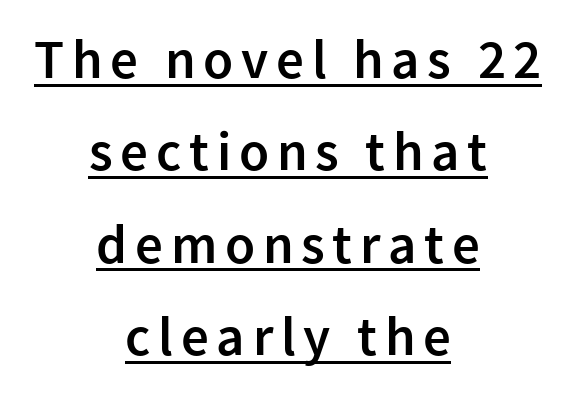
Every stem runs plumb, perpendicular to the baseline. The sample has been set in demibold, a notch under bold. Character widths vary here, with narrow letters taking less room than wide ones. The paragraph shown floats in the horizontal middle.
